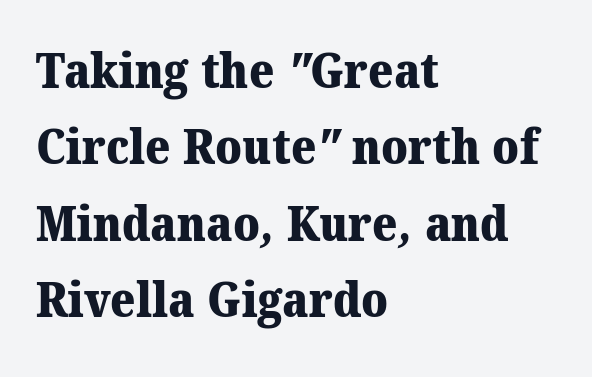
Q: Is the text bold? A: Yes.
Q: Is the typeface a serif or a sans-serif typeface? A: Serif.
Q: Is the text underlined? A: No.
Q: How is the paragraph aligned? A: Left-aligned.
Q: Is the spacing between letters normal or unusually wide? A: Normal.
Q: Is the spacing between lines tight, normal or loose? A: Normal.
Q: Width (condensed, normal, or wide)? A: Normal.
Q: Stroke contrast? A: Medium.
Q: x-height? A: Medium.
Q: Monospaced? A: No.
